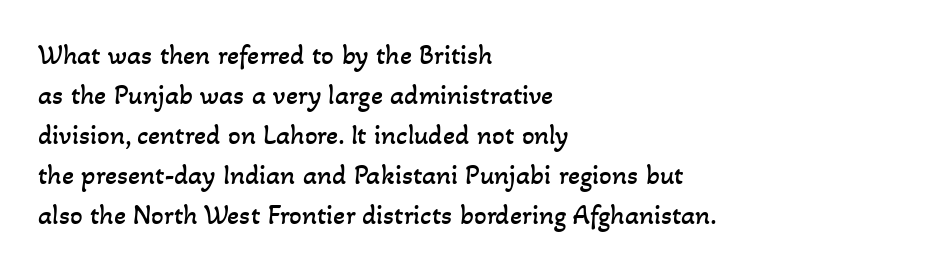
Is this a heavy cut? Hardly; it is regular or lighter. The glyphs are unaccompanied by any horizontal stroke below them. The passage shown stacks its lines at a standard gap. Where is the straight margin? On the left. Each letter keeps its own natural width here, so spacing adapts to shape.
